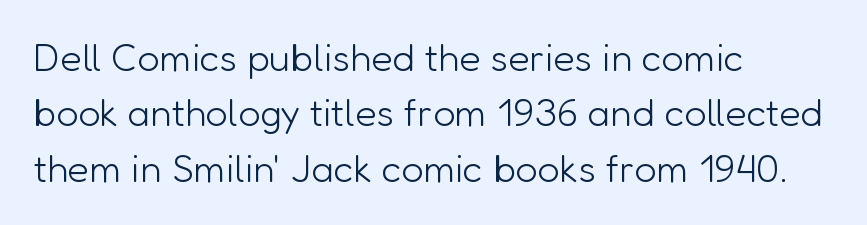
The image shows 39 px light sans-serif type, upright; set left-aligned, normal line spacing (1.42x), normal letter spacing, not underlined; low stroke contrast and a medium x-height.
